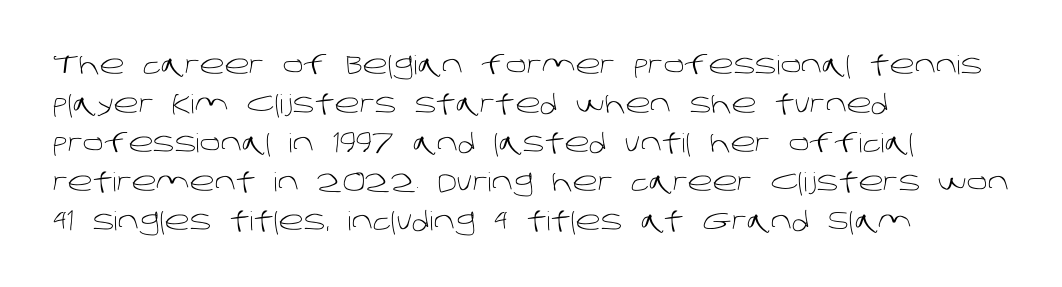
No word sits above an underline. Rows of type keep a routine distance in the vertical direction. The weight tops out at a normal text grade. The line texture is even and compact thanks to regular tracking.
